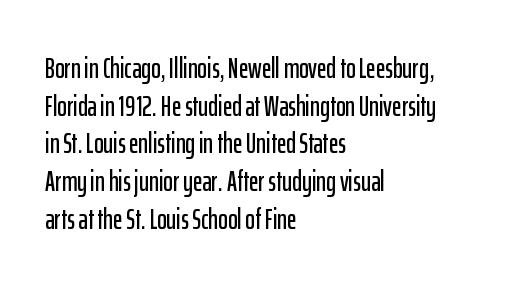
Q: Is the text italic (slanted)? A: No, it is upright.
Q: Is the typeface a serif or a sans-serif typeface? A: Sans-serif.
Q: Is the text underlined? A: No.
Q: How is the paragraph aligned? A: Left-aligned.
Q: Is the spacing between letters normal or unusually wide? A: Normal.
Q: Is the spacing between lines tight, normal or loose? A: Normal.
Q: Width (condensed, normal, or wide)? A: Condensed.
Q: Stroke contrast? A: Low.
Q: x-height? A: Medium.
Q: Monospaced? A: No.
